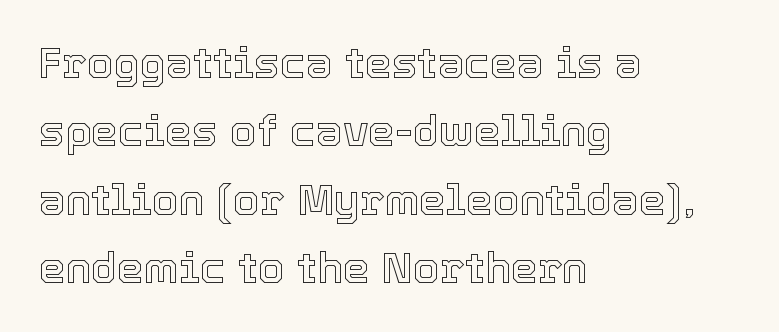
Q: Is the text italic (slanted)? A: No, it is upright.
Q: Is the text underlined? A: No.
Q: How is the paragraph aligned? A: Left-aligned.
Q: Is the spacing between letters normal or unusually wide? A: Normal.
Q: Is the spacing between lines tight, normal or loose? A: Normal.
Q: Width (condensed, normal, or wide)? A: Normal.
Q: x-height? A: Medium.
Q: Monospaced? A: No.
